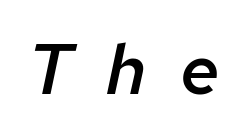
The font is running at a semibold setting, under full bold. The face used here is proportionally spaced, like ordinary book or web type. The horizontal fit of the characters is loose and conspicuously gappy. Characters are canted at an angle relative to the baseline's perpendicular. Each row of text sits above clean, open space.
